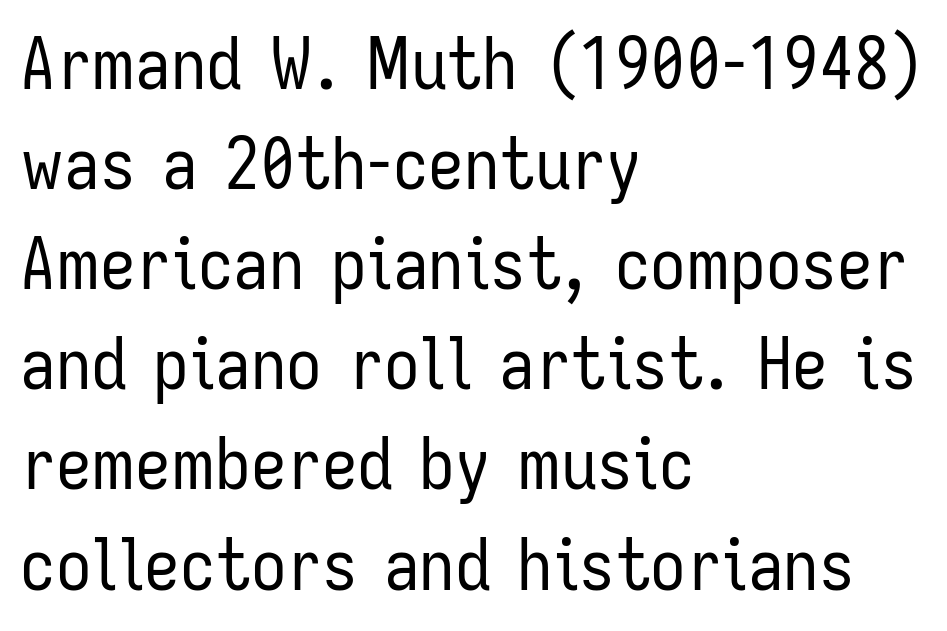
Q: Is the text bold? A: No.
Q: Is the text italic (slanted)? A: No, it is upright.
Q: Is the typeface a serif or a sans-serif typeface? A: Sans-serif.
Q: Is the text underlined? A: No.
Q: How is the paragraph aligned? A: Left-aligned.
Q: Is the spacing between letters normal or unusually wide? A: Normal.
Q: Is the spacing between lines tight, normal or loose? A: Normal.
Q: Width (condensed, normal, or wide)? A: Condensed.
Q: Stroke contrast? A: Low.
Q: x-height? A: Medium.
Q: Monospaced? A: No.
